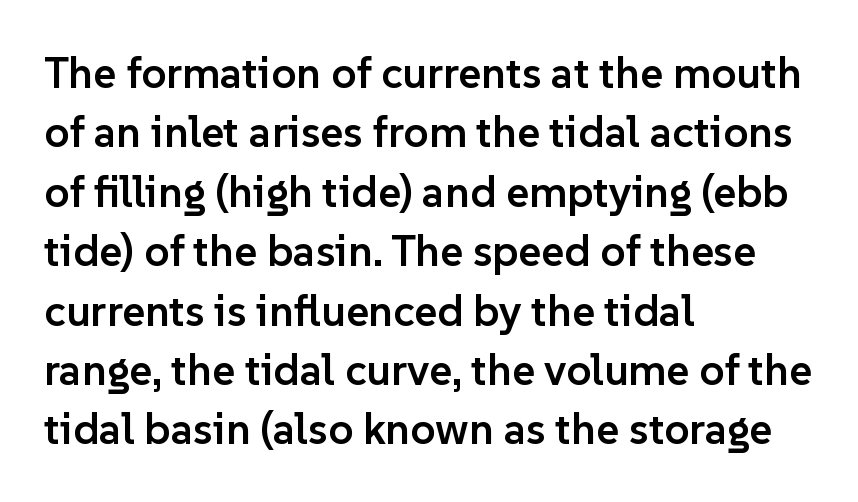
Q: Is the text bold? A: Semi-bold.
Q: Is the text italic (slanted)? A: No, it is upright.
Q: Is the typeface a serif or a sans-serif typeface? A: Sans-serif.
Q: Is the text underlined? A: No.
Q: How is the paragraph aligned? A: Left-aligned.
Q: Is the spacing between letters normal or unusually wide? A: Normal.
Q: Is the spacing between lines tight, normal or loose? A: Normal.
Q: Width (condensed, normal, or wide)? A: Normal.
Q: Stroke contrast? A: Low.
Q: x-height? A: Medium.
Q: Monospaced? A: No.
